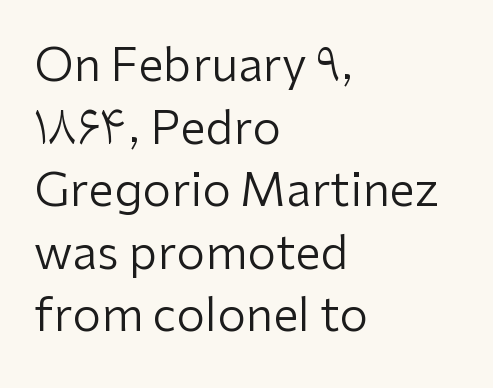
A bare baseline throughout the passage. The letters look calm and open, with moderate or lighter stems. Italic? Not at all — the glyphs are vertical. The passage shown stacks its lines at a standard gap. The rendering uses natural spacing where letterforms have individual widths. The rag falls on the right side of this text block.
